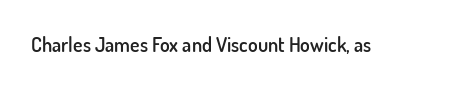
{"italic": "no", "bold": "semi", "underline": "no", "letter_spacing": "normal", "letter_spacing_em": 0.0, "glyph_px": 20}
